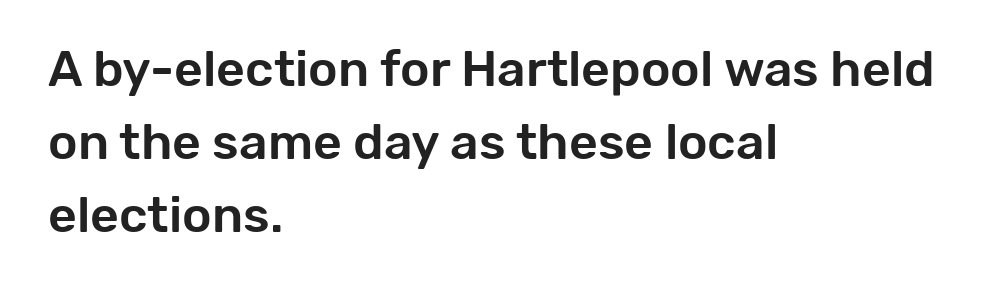
The image shows 50 px sans-serif type, upright; set left-aligned, normal line spacing (1.46x), normal letter spacing, not underlined; low stroke contrast and a medium x-height.
